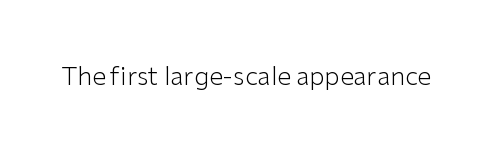
The rendering keeps characters at their native spacing. The font sits on the lighter half of the weight spectrum, regular included. Quick note: underline off. Is there any slant? The stems are plumb.
